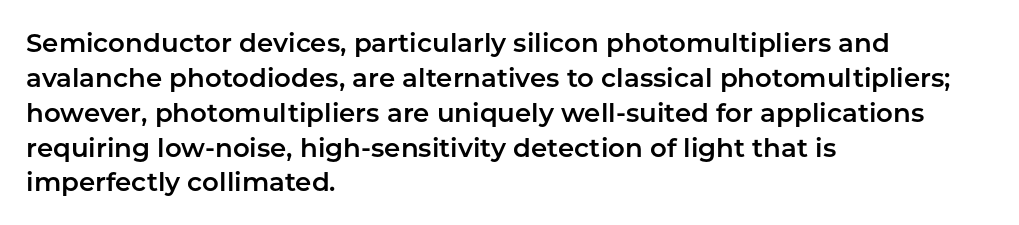
{"italic": "no", "underline": "no", "align": "left", "line_spacing": "normal", "line_spacing_ratio": 1.34, "letter_spacing": "normal", "letter_spacing_em": 0.0, "glyph_px": 26}
